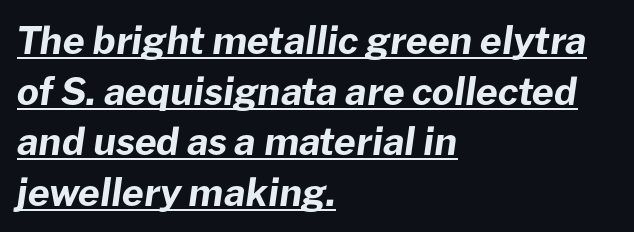
Slant detected: the letters are inclined. The rendered words wear a rule along their underside. The lines sit at an ordinary, default distance from one another. The glyphs have the mass of a bold cut. The gaps between neighbouring characters are ordinary and unremarkable.
